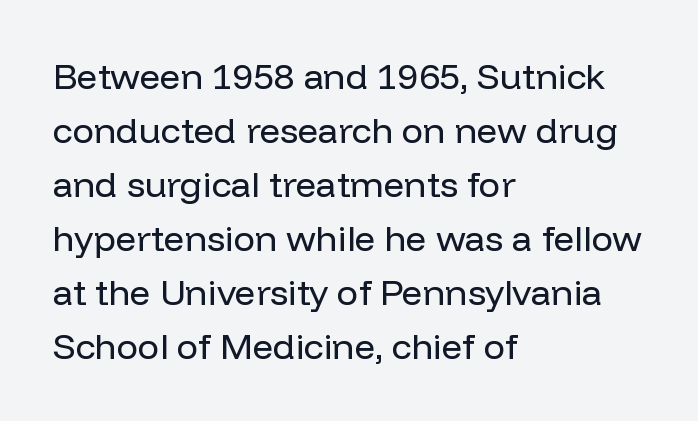
{"serif": "no", "italic": "no", "bold": "no", "weight": "regular", "width": "normal", "stroke_contrast": "low", "x_height": "medium", "monospaced": "no", "underline": "no", "align": "left", "line_spacing": "normal", "line_spacing_ratio": 1.5, "letter_spacing": "normal", "letter_spacing_em": 0.0, "glyph_px": 36}
